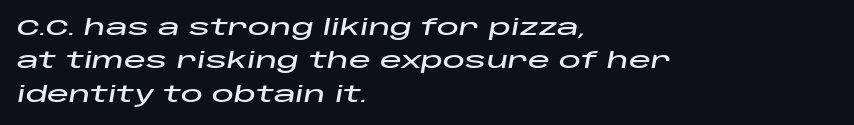
Q: Is the text italic (slanted)? A: Yes, it leans right by about 10 degrees.
Q: Is the text underlined? A: No.
Q: How is the paragraph aligned? A: Left-aligned.
Q: Is the spacing between letters normal or unusually wide? A: Normal.
Q: Is the spacing between lines tight, normal or loose? A: Normal.
